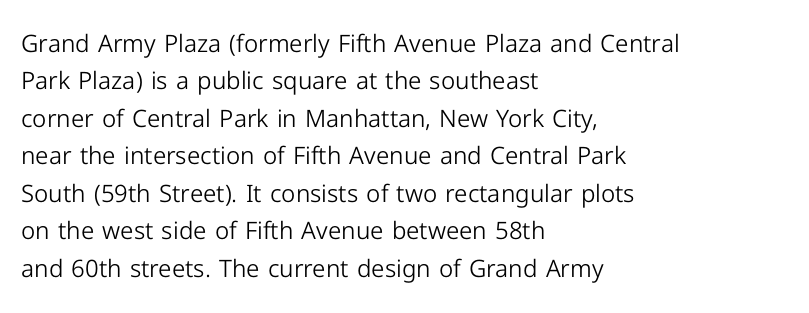
{"italic": "no", "bold": "no", "underline": "no", "align": "left", "line_spacing": "normal", "line_spacing_ratio": 1.56, "letter_spacing": "normal", "letter_spacing_em": 0.0, "glyph_px": 24}
